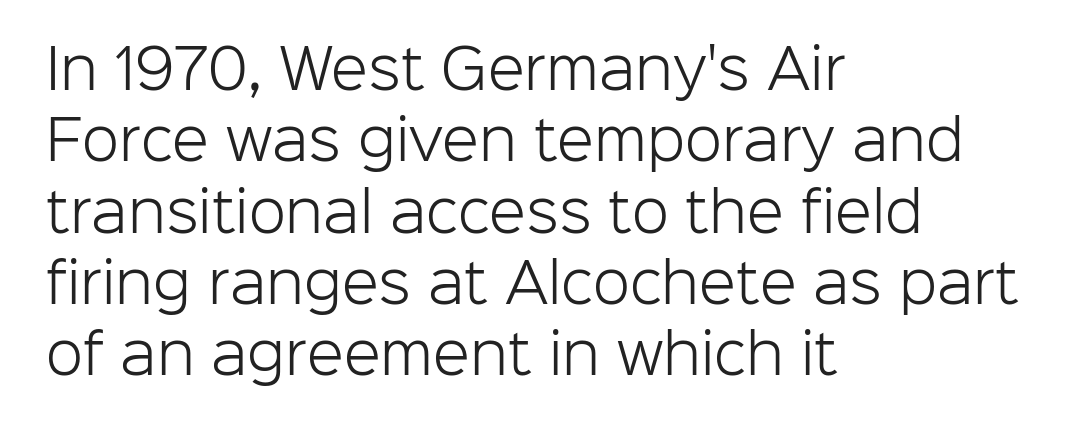
The image shows 54 px light sans-serif type, upright; set left-aligned, normal line spacing (1.32x), normal letter spacing, not underlined; low stroke contrast and a medium x-height.
